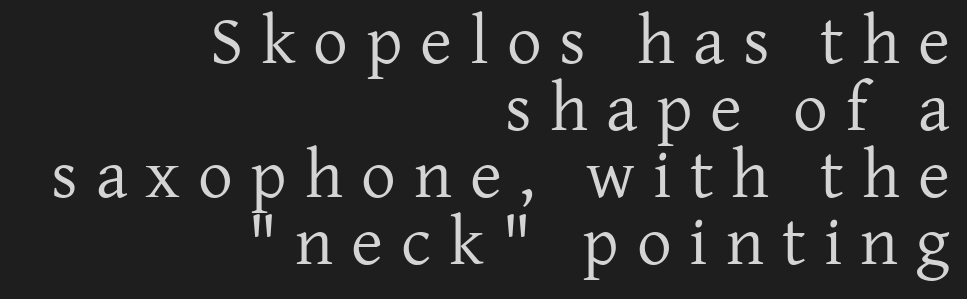
Q: Is the text bold? A: No.
Q: Is the text italic (slanted)? A: No, it is upright.
Q: Is the typeface a serif or a sans-serif typeface? A: Serif.
Q: Is the text underlined? A: No.
Q: How is the paragraph aligned? A: Right-aligned.
Q: Is the spacing between letters normal or unusually wide? A: Unusually wide.
Q: Is the spacing between lines tight, normal or loose? A: Tight.
Q: Width (condensed, normal, or wide)? A: Normal.
Q: Stroke contrast? A: Low.
Q: x-height? A: Medium.
Q: Monospaced? A: No.
